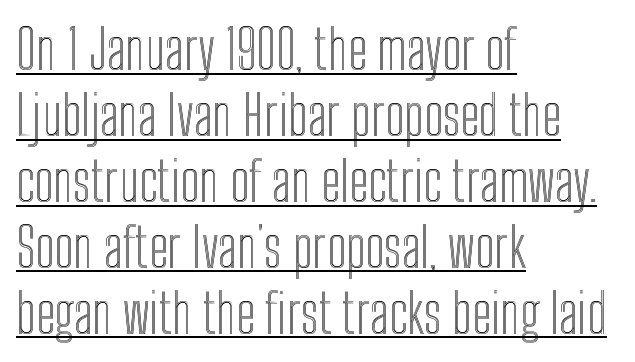
Q: Is the text italic (slanted)? A: No, it is upright.
Q: Is the text underlined? A: Yes.
Q: How is the paragraph aligned? A: Left-aligned.
Q: Is the spacing between letters normal or unusually wide? A: Normal.
Q: Width (condensed, normal, or wide)? A: Condensed.
Q: x-height? A: Medium.
Q: Monospaced? A: No.
